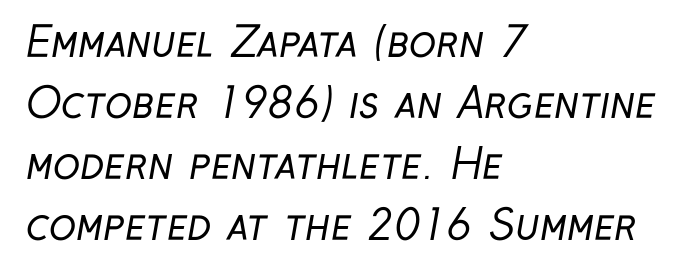
The rendering uses natural spacing where letterforms have individual widths. The area under the type is left untouched. Visually the block forms a straight wall on the left and a jagged coastline on the right. Stems here are at most as thick as an everyday book face. There is no visible air inserted between adjacent glyphs. Classification — sans serif.
